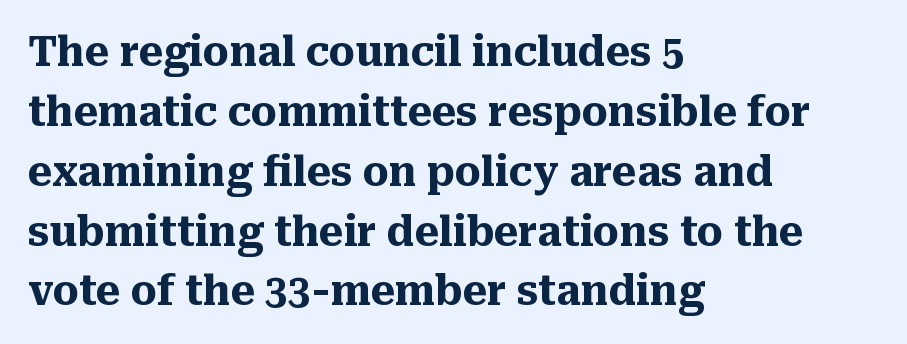
{"serif": "yes", "italic": "no", "bold": "yes", "weight": "heavy", "width": "normal", "stroke_contrast": "medium", "x_height": "medium", "monospaced": "no", "underline": "no", "align": "left", "line_spacing": "normal", "line_spacing_ratio": 1.46, "letter_spacing": "normal", "letter_spacing_em": 0.0, "glyph_px": 41}
